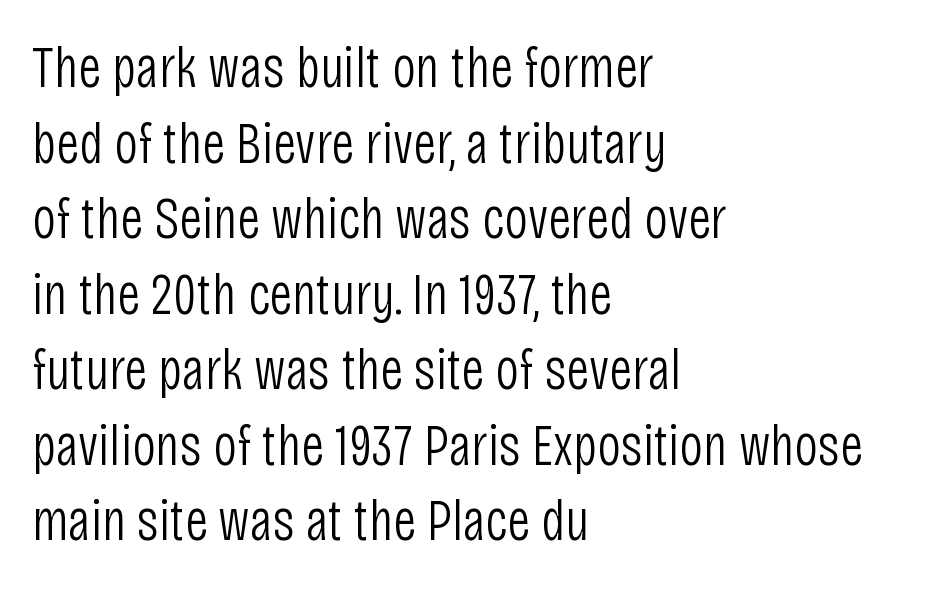
{"serif": "no", "italic": "no", "bold": "no", "weight": "light", "width": "condensed", "stroke_contrast": "low", "x_height": "large", "monospaced": "no", "underline": "no", "align": "left", "line_spacing": "normal", "line_spacing_ratio": 1.28, "letter_spacing": "normal", "letter_spacing_em": 0.0, "glyph_px": 59}
